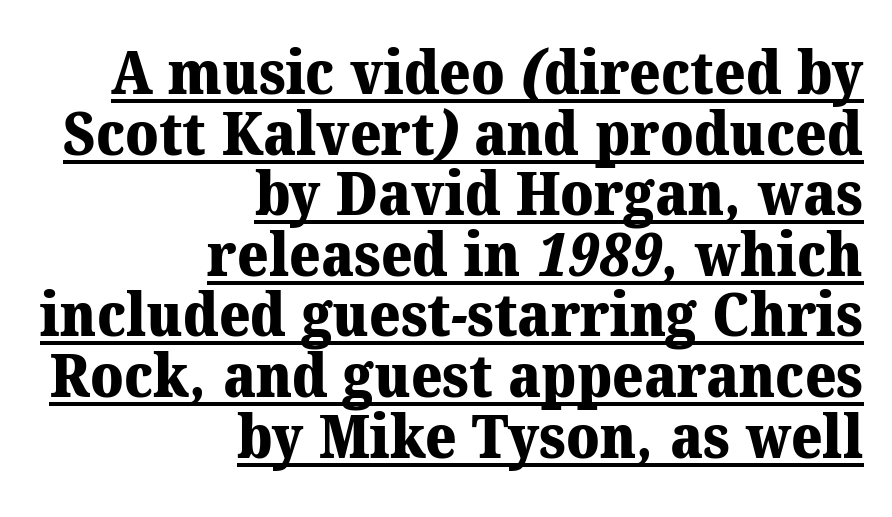
The image shows 60 px heavy serif type; set right-aligned, tight line spacing (1.01x), normal letter spacing, underlined; medium stroke contrast and a medium x-height.
